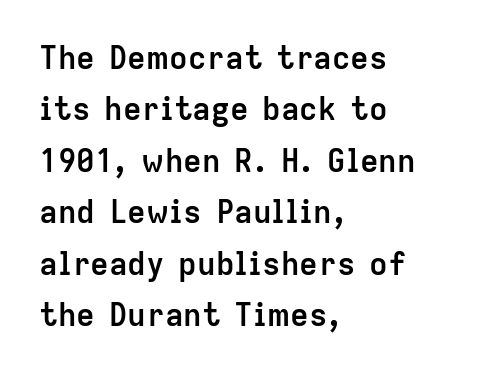
{"serif": "no", "italic": "no", "bold": "yes", "weight": "semibold", "width": "normal", "stroke_contrast": "low", "x_height": "medium", "monospaced": "no", "underline": "no", "align": "left", "line_spacing": "normal", "line_spacing_ratio": 1.66, "letter_spacing": "normal", "letter_spacing_em": 0.0, "glyph_px": 31}
